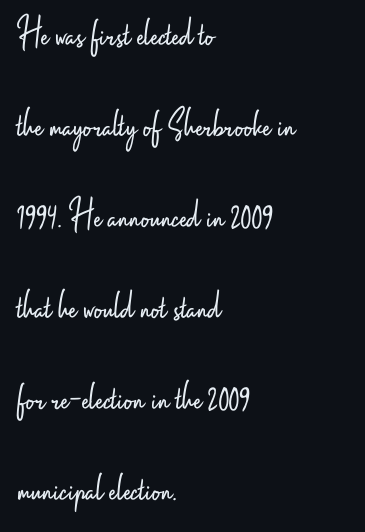
Q: Is the text bold? A: No.
Q: Is the text italic (slanted)? A: Yes.
Q: Is the typeface a serif or a sans-serif typeface? A: Sans-serif.
Q: Is the text underlined? A: No.
Q: How is the paragraph aligned? A: Left-aligned.
Q: Is the spacing between letters normal or unusually wide? A: Normal.
Q: Is the spacing between lines tight, normal or loose? A: Loose.
Q: Width (condensed, normal, or wide)? A: Condensed.
Q: Stroke contrast? A: Low.
Q: x-height? A: Small.
Q: Monospaced? A: No.
